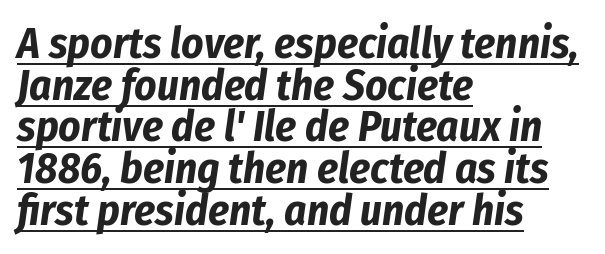
{"italic": "yes", "lean": "right", "slant_degrees": 8, "bold": "yes", "weight": "bold", "width": "condensed", "stroke_contrast": "low", "x_height": "medium", "monospaced": "no", "underline": "yes", "align": "left", "line_spacing": "tight", "line_spacing_ratio": 0.97, "letter_spacing": "normal", "letter_spacing_em": 0.0, "glyph_px": 43}
